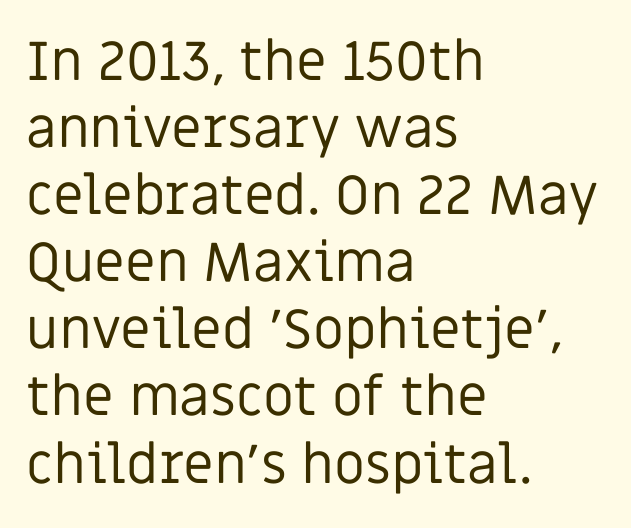
Q: Is the text bold? A: No.
Q: Is the text italic (slanted)? A: No, it is upright.
Q: Is the typeface a serif or a sans-serif typeface? A: Sans-serif.
Q: Is the text underlined? A: No.
Q: How is the paragraph aligned? A: Left-aligned.
Q: Is the spacing between letters normal or unusually wide? A: Normal.
Q: Width (condensed, normal, or wide)? A: Normal.
Q: Stroke contrast? A: Low.
Q: x-height? A: Large.
Q: Monospaced? A: No.
